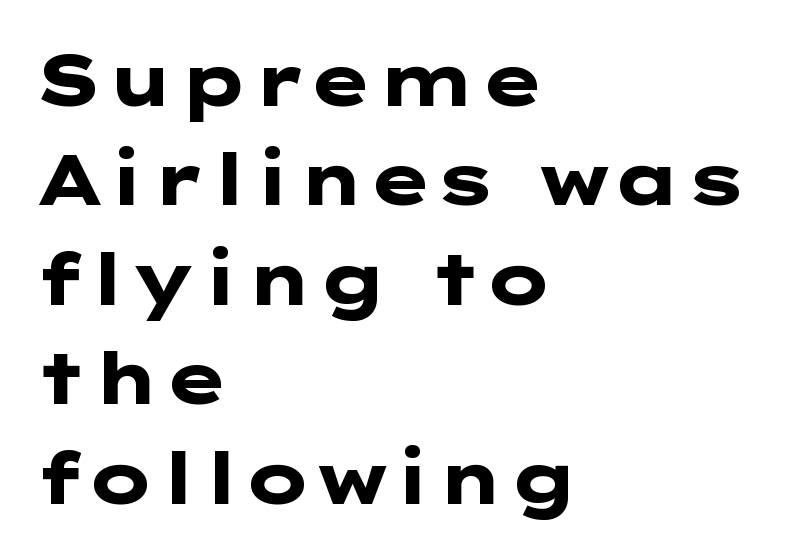
Nobody drew a line under any word here. In terms of weight, the rendering is a true, heavy bold. This sample uses a sans-serif face. The paragraph has a hard left edge and a soft right edge.
